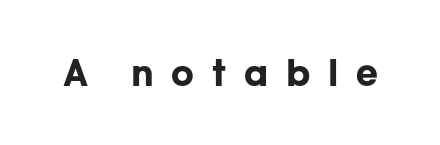
The image shows 36 px bold sans-serif type, upright; set unusually wide letter spacing (+0.49 em), not underlined; low stroke contrast and a medium x-height.
